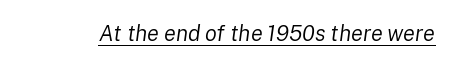
The letters sit at their default tracking, neither squeezed nor spread. Does a line run under the words? Yes, clearly. Heft: none added — not bold. Style check: oblique.
